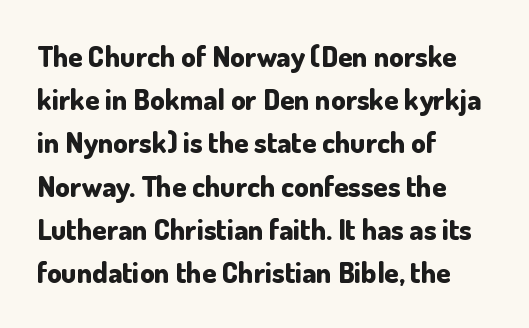
Q: Is the text bold? A: Yes.
Q: Is the text italic (slanted)? A: No, it is upright.
Q: Is the typeface a serif or a sans-serif typeface? A: Sans-serif.
Q: Is the text underlined? A: No.
Q: How is the paragraph aligned? A: Left-aligned.
Q: Is the spacing between letters normal or unusually wide? A: Normal.
Q: Is the spacing between lines tight, normal or loose? A: Normal.
Q: Width (condensed, normal, or wide)? A: Normal.
Q: Stroke contrast? A: Low.
Q: x-height? A: Small.
Q: Monospaced? A: No.
